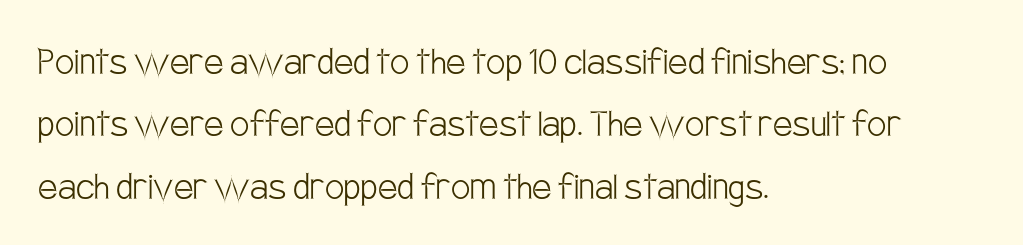
Q: Is the text bold? A: No.
Q: Is the text italic (slanted)? A: No, it is upright.
Q: Is the typeface a serif or a sans-serif typeface? A: Sans-serif.
Q: Is the text underlined? A: No.
Q: How is the paragraph aligned? A: Left-aligned.
Q: Is the spacing between letters normal or unusually wide? A: Normal.
Q: Is the spacing between lines tight, normal or loose? A: Normal.
Q: Width (condensed, normal, or wide)? A: Condensed.
Q: Stroke contrast? A: Low.
Q: x-height? A: Large.
Q: Monospaced? A: No.
